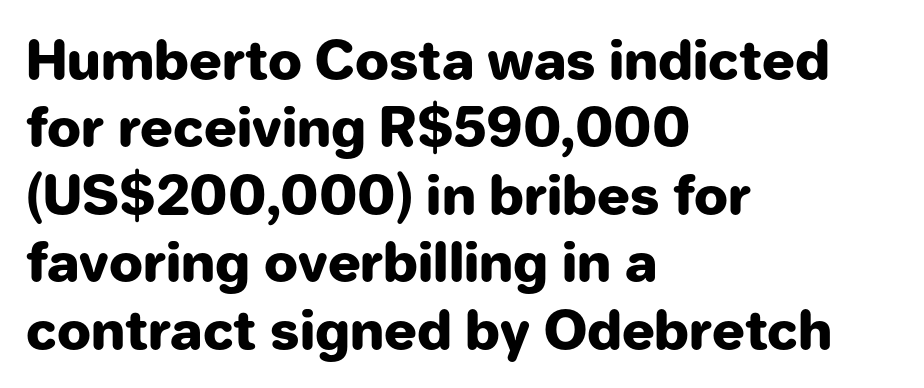
The image shows 54 px heavy sans-serif type, upright; set left-aligned, normal line spacing (1.25x), normal letter spacing, not underlined; low stroke contrast and a medium x-height.
